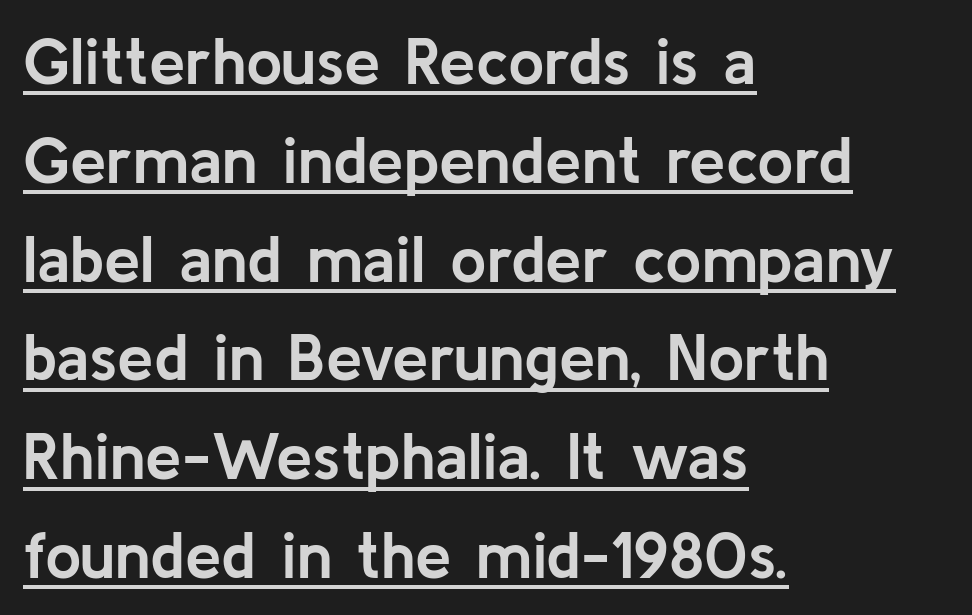
Q: Is the text bold? A: Yes.
Q: Is the text italic (slanted)? A: No, it is upright.
Q: Is the typeface a serif or a sans-serif typeface? A: Sans-serif.
Q: Is the text underlined? A: Yes.
Q: How is the paragraph aligned? A: Left-aligned.
Q: Is the spacing between letters normal or unusually wide? A: Normal.
Q: Is the spacing between lines tight, normal or loose? A: Normal.
Q: Width (condensed, normal, or wide)? A: Normal.
Q: Stroke contrast? A: Low.
Q: x-height? A: Medium.
Q: Monospaced? A: No.
